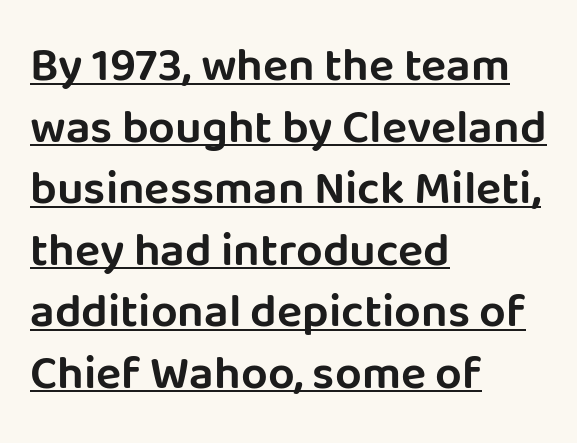
Compared with typical paragraphs, the rows here are spaced about the same. Caption: standard tracking, unaltered. In CSS terms this would be text-align: left. The font's upright variant was chosen for this text. Emphasis is given by a line drawn under the lettering.
